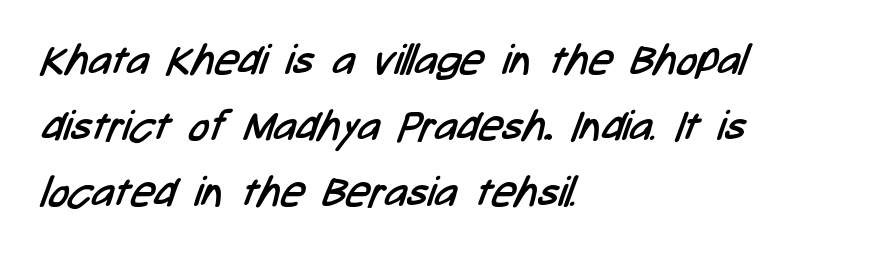
Q: Is the text bold? A: No.
Q: Is the typeface a serif or a sans-serif typeface? A: Sans-serif.
Q: Is the text underlined? A: No.
Q: How is the paragraph aligned? A: Left-aligned.
Q: Is the spacing between letters normal or unusually wide? A: Normal.
Q: Is the spacing between lines tight, normal or loose? A: Normal.
Q: Width (condensed, normal, or wide)? A: Condensed.
Q: Stroke contrast? A: Low.
Q: x-height? A: Medium.
Q: Monospaced? A: No.
